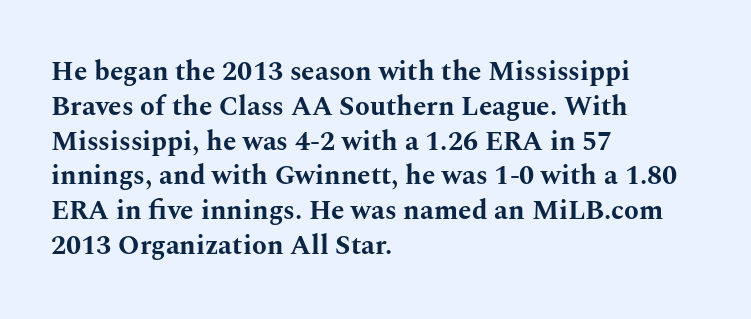
The words here are not underlined. Style check: upright. Typesetter's note: full bold, strokes at maximum text heaviness. Left-aligned paragraph, ragged on the right. One glance says typical: line gaps are just what's usual. Look at the tracking — it's just the regular setting, nothing added.
